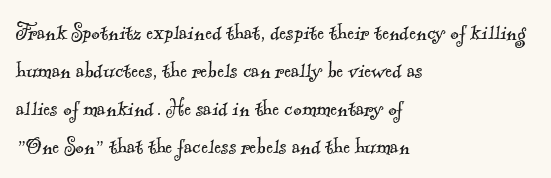
{"bold": "no", "underline": "no", "align": "left", "line_spacing": "normal", "line_spacing_ratio": 1.46, "letter_spacing": "normal", "letter_spacing_em": 0.0, "glyph_px": 26}
